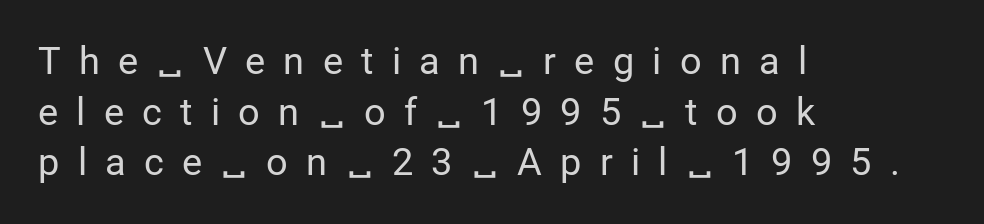
The image shows 38 px regular-weight sans-serif type, upright; set left-aligned, normal line spacing (1.33x), unusually wide letter spacing (+0.48 em), not underlined; low stroke contrast and a medium x-height.
